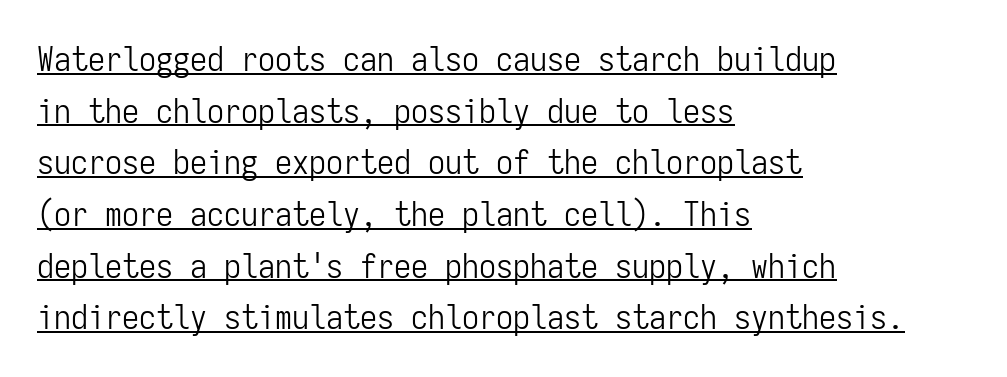
The image shows 34 px light, condensed sans-serif type, upright, monospaced; set left-aligned, normal line spacing (1.52x), normal letter spacing, underlined; low stroke contrast and a medium x-height.
